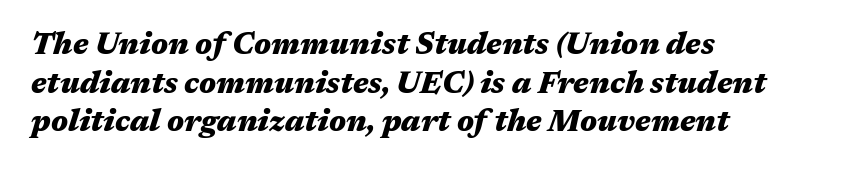
Q: Is the text bold? A: Yes.
Q: Is the text italic (slanted)? A: Yes, it leans right by about 17 degrees.
Q: Is the text underlined? A: No.
Q: How is the paragraph aligned? A: Left-aligned.
Q: Is the spacing between letters normal or unusually wide? A: Normal.
Q: Is the spacing between lines tight, normal or loose? A: Normal.
Q: Width (condensed, normal, or wide)? A: Wide.
Q: Stroke contrast? A: Medium.
Q: x-height? A: Medium.
Q: Monospaced? A: No.
